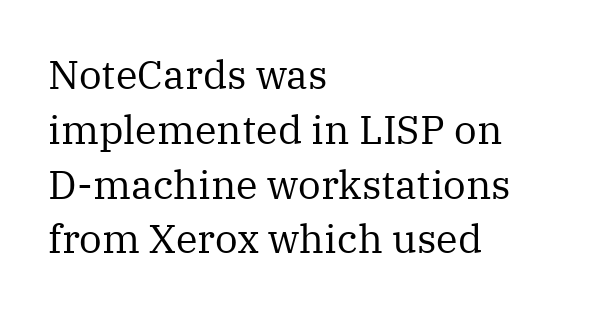
Q: Is the text bold? A: No.
Q: Is the text italic (slanted)? A: No, it is upright.
Q: Is the typeface a serif or a sans-serif typeface? A: Serif.
Q: Is the text underlined? A: No.
Q: How is the paragraph aligned? A: Left-aligned.
Q: Is the spacing between letters normal or unusually wide? A: Normal.
Q: Is the spacing between lines tight, normal or loose? A: Normal.
Q: Width (condensed, normal, or wide)? A: Normal.
Q: Stroke contrast? A: Medium.
Q: x-height? A: Medium.
Q: Monospaced? A: No.
